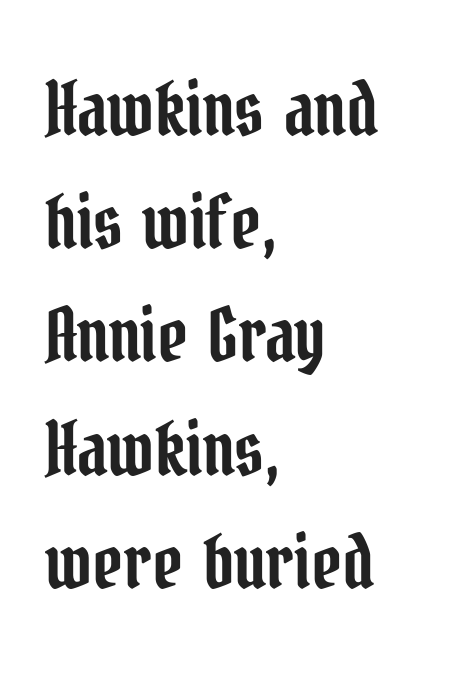
Q: Is the text italic (slanted)? A: No, it is upright.
Q: Is the typeface a serif or a sans-serif typeface? A: Serif.
Q: Is the text underlined? A: No.
Q: How is the paragraph aligned? A: Left-aligned.
Q: Is the spacing between letters normal or unusually wide? A: Normal.
Q: Is the spacing between lines tight, normal or loose? A: Normal.
Q: Width (condensed, normal, or wide)? A: Condensed.
Q: Stroke contrast? A: Low.
Q: x-height? A: Medium.
Q: Monospaced? A: No.
